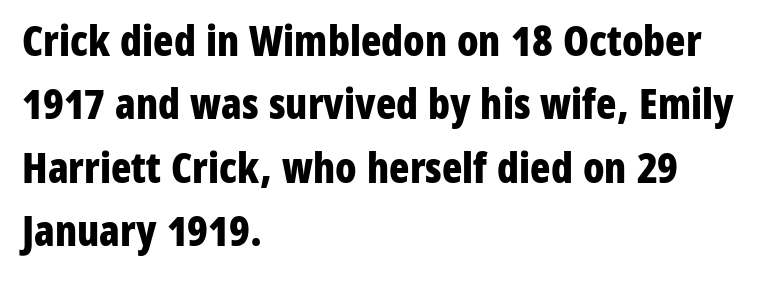
The image shows 42 px bold, condensed sans-serif type, upright; set left-aligned, normal line spacing (1.51x), normal letter spacing, not underlined; low stroke contrast and a medium x-height.
